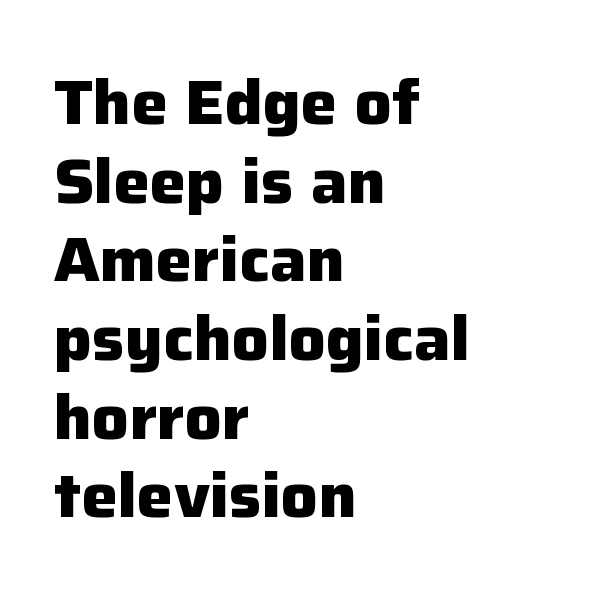
Tall strokes in this sample are plumb rather than angled. Is this a fixed-width face? No — the glyphs have proportional, varying widths. Descenders are the only things crossing below the line. Compared with typical paragraphs, the rows here are spaced about the same.
